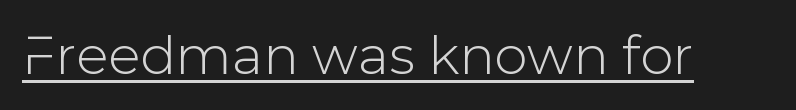
Q: Is the text italic (slanted)? A: No, it is upright.
Q: Is the typeface a serif or a sans-serif typeface? A: Sans-serif.
Q: Is the text underlined? A: Yes.
Q: Is the spacing between letters normal or unusually wide? A: Normal.
Q: Width (condensed, normal, or wide)? A: Normal.
Q: Stroke contrast? A: Low.
Q: x-height? A: Medium.
Q: Monospaced? A: No.
